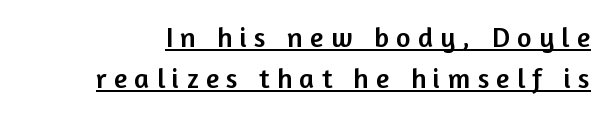
The image shows 28 px sans-serif type, upright; set normal line spacing (1.48x), unusually wide letter spacing (+0.26 em), underlined; low stroke contrast and a medium x-height.
